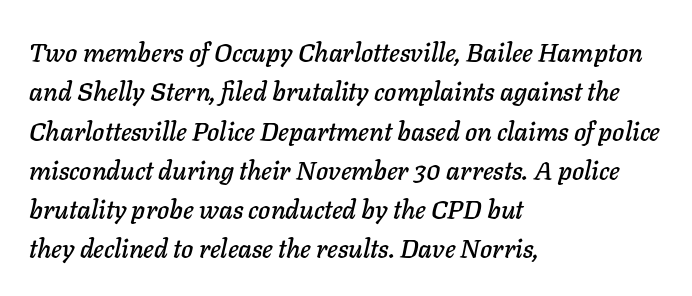
Casual observation: everything's shoved over to the left. The type is set solid horizontally, with unmodified tracking. Check under the words: just untouched page. This sample uses an oblique cut, with every glyph tilted off the vertical.
